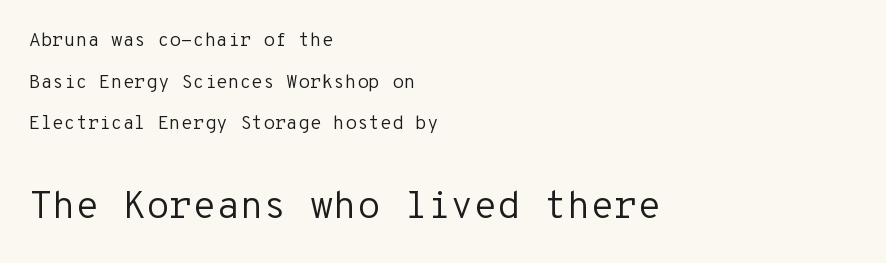
This rendering uses left alignment, leaving the right contour irregular. The rendering uses typewriter-style spacing with identical character cells. This sample uses a sans-serif face. The strokes carry an ordinary text weight at most. Leading is clearly above the norm, producing a sparse column.
